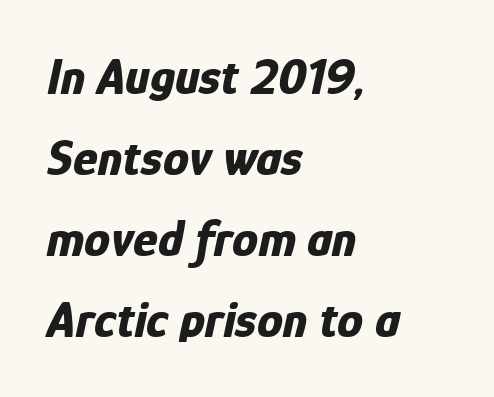
{"italic": "yes", "lean": "right", "slant_degrees": 12, "bold": "yes", "weight": "bold", "width": "condensed", "stroke_contrast": "low", "x_height": "medium", "monospaced": "no", "underline": "no", "align": "left", "line_spacing": "normal", "line_spacing_ratio": 1.56, "letter_spacing": "normal", "letter_spacing_em": 0.0, "glyph_px": 52}
